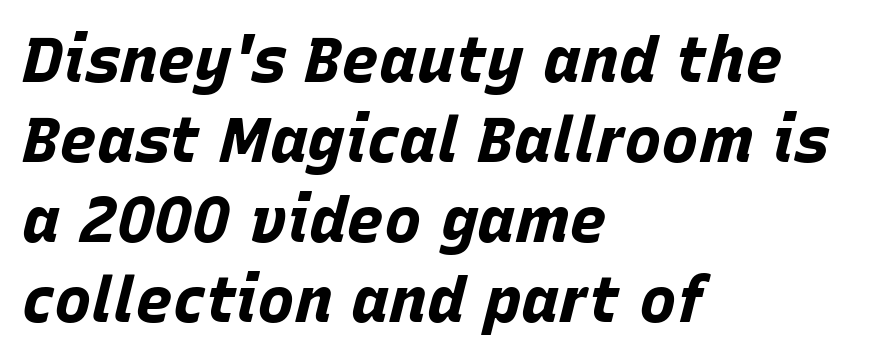
The image shows 63 px bold type, italic (leaning right); set left-aligned, normal line spacing (1.27x), normal letter spacing, not underlined; low stroke contrast and a large x-height.
